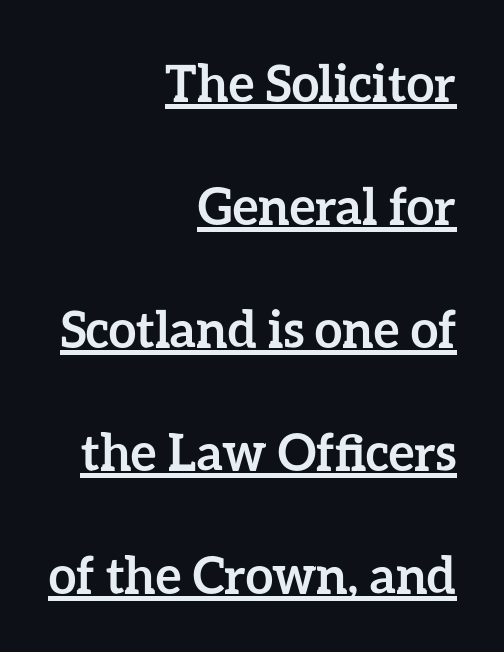
Q: Is the text bold? A: Yes.
Q: Is the text italic (slanted)? A: No, it is upright.
Q: Is the text underlined? A: Yes.
Q: How is the paragraph aligned? A: Right-aligned.
Q: Is the spacing between letters normal or unusually wide? A: Normal.
Q: Is the spacing between lines tight, normal or loose? A: Loose.
Q: Width (condensed, normal, or wide)? A: Normal.
Q: Stroke contrast? A: Low.
Q: x-height? A: Medium.
Q: Monospaced? A: No.
